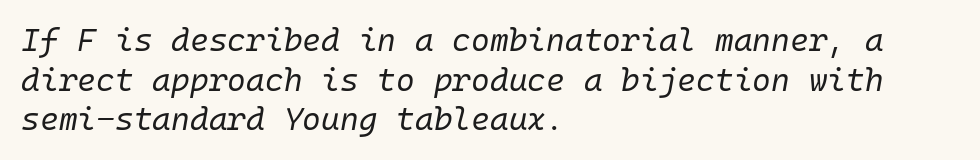
The image shows 32 px regular-weight type, italic (leaning right); set left-aligned, line spacing 1.24x, normal letter spacing, not underlined; low stroke contrast and a medium x-height.
